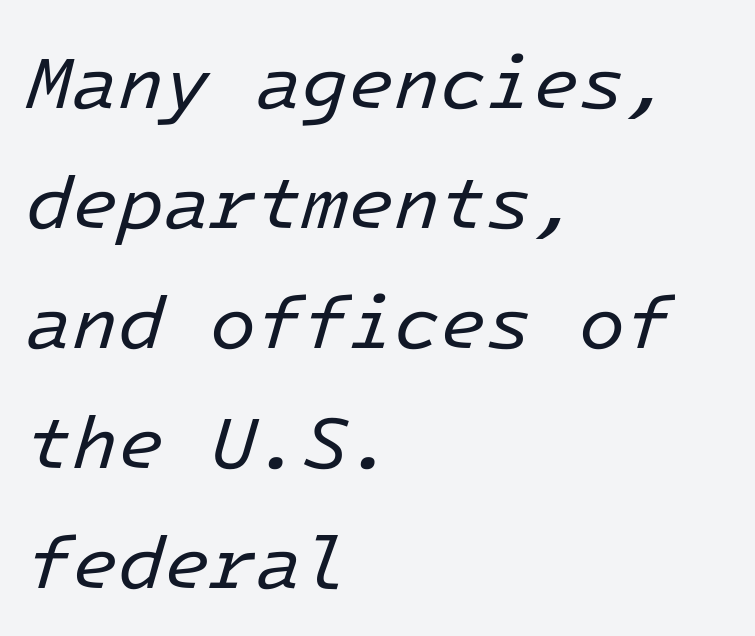
The image shows 75 px regular-weight type, italic (leaning right), monospaced; set left-aligned, normal line spacing (1.6x), normal letter spacing, not underlined; low stroke contrast and a medium x-height.
